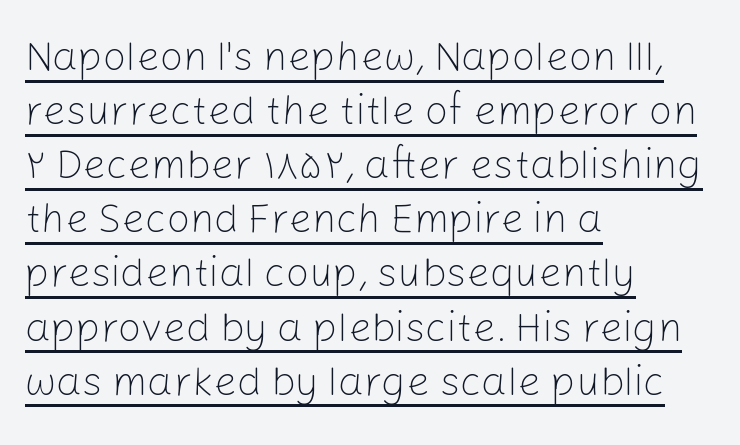
{"serif": "no", "italic": "no", "bold": "no", "weight": "light", "width": "normal", "stroke_contrast": "low", "x_height": "medium", "monospaced": "no", "underline": "yes", "align": "left", "line_spacing": "normal", "line_spacing_ratio": 1.32, "letter_spacing": "normal", "letter_spacing_em": 0.0, "glyph_px": 41}
